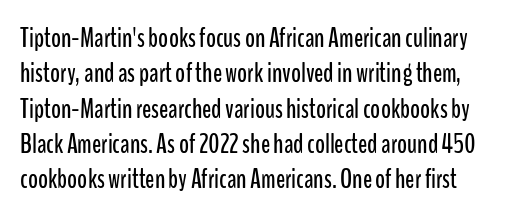
One glance says typical: line gaps are just what's usual. Bare-footed words on every line. This sample uses plain, unmodified letter spacing. Posture: straight, roman, zero tilt.
